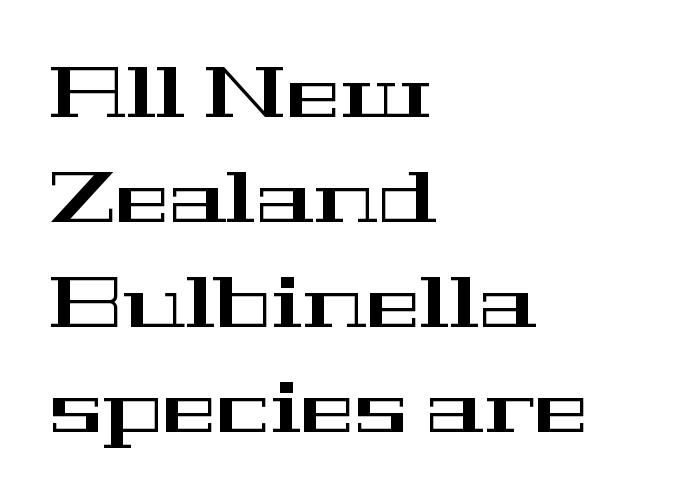
The image shows 73 px wide serif type, upright; set left-aligned, normal line spacing (1.44x), normal letter spacing, not underlined; high stroke contrast and a medium x-height.
